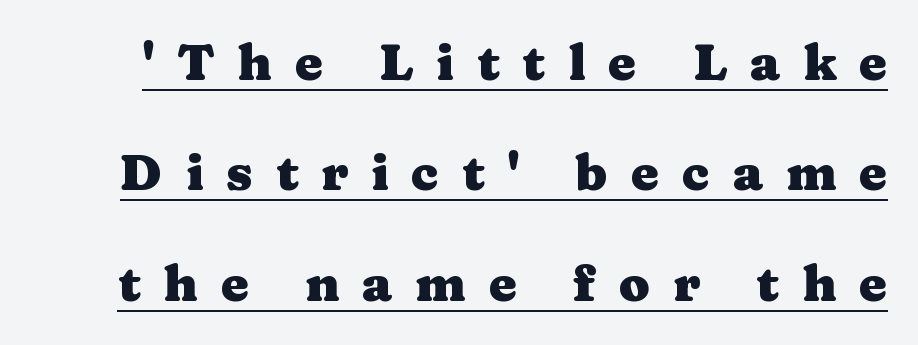
{"serif": "yes", "italic": "no", "bold": "yes", "weight": "heavy", "width": "wide", "stroke_contrast": "medium", "x_height": "medium", "monospaced": "no", "underline": "yes", "line_spacing": "loose", "line_spacing_ratio": 2.21, "letter_spacing": "wide", "letter_spacing_em": 0.46, "glyph_px": 50}
